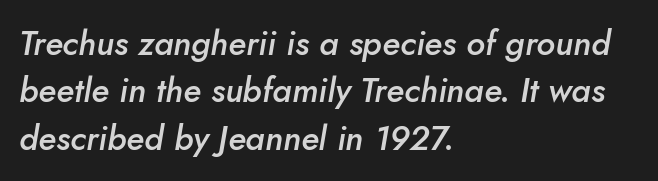
{"italic": "yes", "lean": "right", "slant_degrees": 10, "bold": "semi", "weight": "semibold", "width": "normal", "stroke_contrast": "low", "x_height": "small", "monospaced": "no", "underline": "no", "align": "left", "line_spacing": "normal", "line_spacing_ratio": 1.39, "letter_spacing": "normal", "letter_spacing_em": 0.0, "glyph_px": 34}
